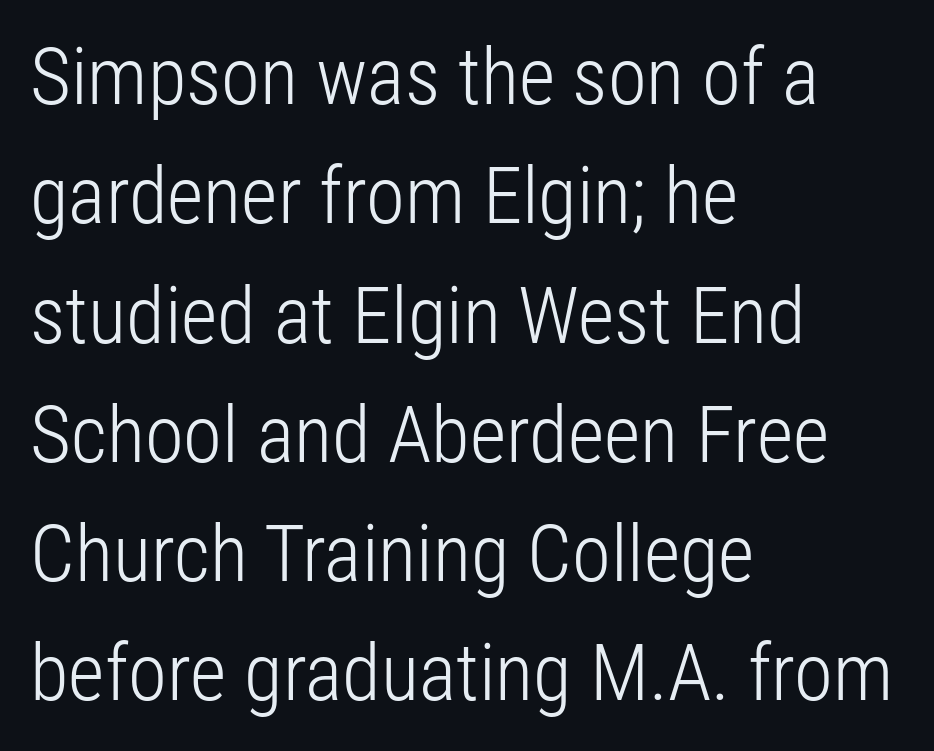
Q: Is the text bold? A: No.
Q: Is the text italic (slanted)? A: No, it is upright.
Q: Is the typeface a serif or a sans-serif typeface? A: Sans-serif.
Q: Is the text underlined? A: No.
Q: How is the paragraph aligned? A: Left-aligned.
Q: Is the spacing between letters normal or unusually wide? A: Normal.
Q: Is the spacing between lines tight, normal or loose? A: Normal.
Q: Width (condensed, normal, or wide)? A: Condensed.
Q: Stroke contrast? A: Low.
Q: x-height? A: Medium.
Q: Monospaced? A: No.
